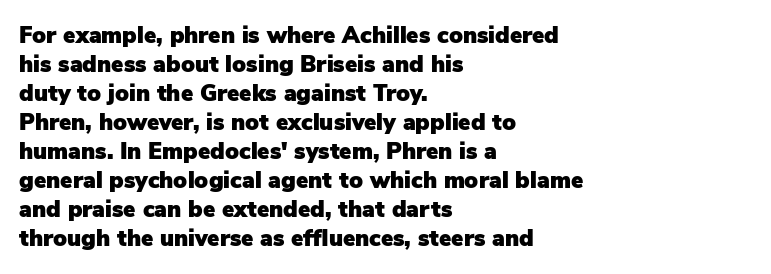
Posture: straight, roman, zero tilt. The passage shown is not underscored anywhere. The rendering anchors every line to the left-hand side. The gaps between neighbouring characters are ordinary and unremarkable.
